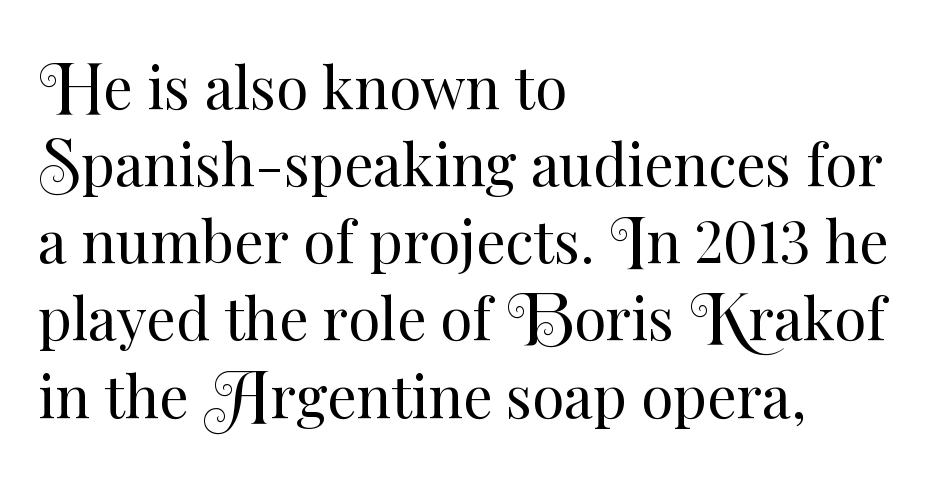
Think of a printed novel: that variable character pitch is what you see here. The glyphs are unaccompanied by any horizontal stroke below them. These lines are set flush left with a ragged right edge. This sample keeps an unexceptional amount of space between lines. Bold? No — there's no thickening of the strokes. Ascenders rise straight up at ninety degrees.
